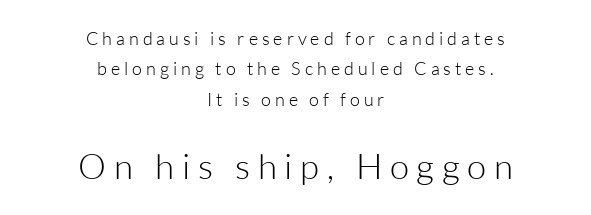
{"serif": "no", "italic": "no", "bold": "no", "weight": "light", "width": "normal", "stroke_contrast": "low", "x_height": "medium", "monospaced": "no", "underline": "no", "align": "center", "line_spacing": "normal", "line_spacing_ratio": 1.69, "letter_spacing": "wide", "letter_spacing_em": 0.22, "larger_block": "second", "size_ratio": 1.94, "glyph_px": 35}
